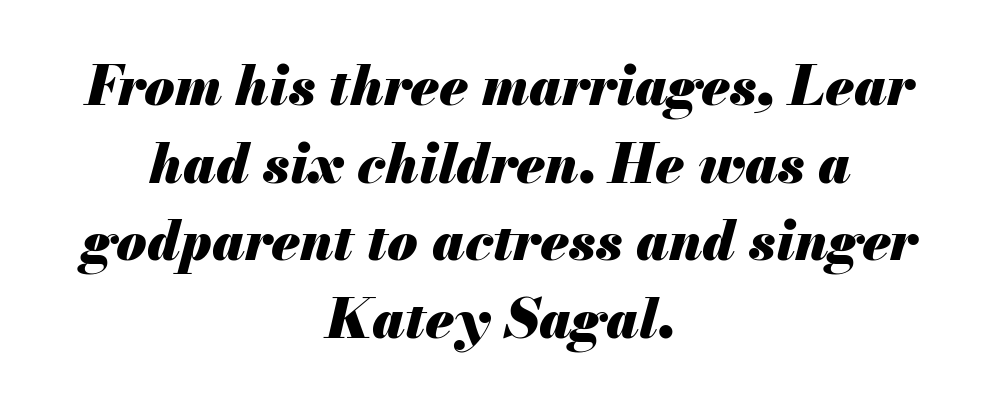
{"italic": "yes", "lean": "right", "slant_degrees": 13, "bold": "yes", "weight": "heavy", "width": "normal", "stroke_contrast": "medium", "x_height": "small", "monospaced": "no", "underline": "no", "align": "center", "line_spacing": "normal", "line_spacing_ratio": 1.41, "letter_spacing": "normal", "letter_spacing_em": 0.0, "glyph_px": 55}
